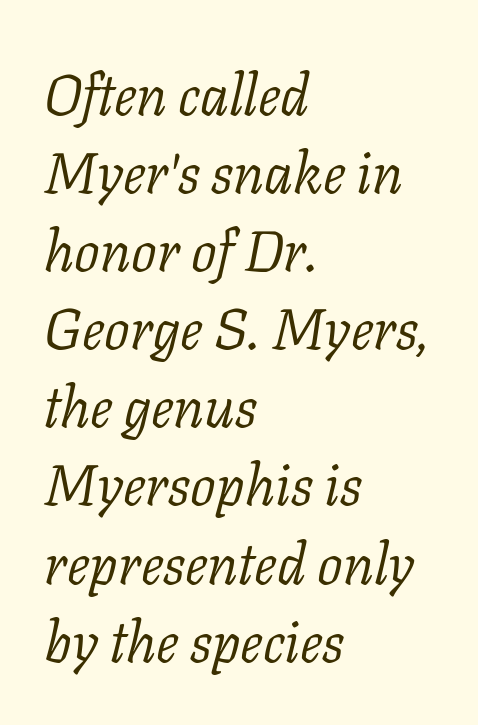
{"serif": "yes", "italic": "yes", "lean": "right", "slant_degrees": 11, "bold": "no", "weight": "light", "width": "normal", "stroke_contrast": "low", "x_height": "medium", "monospaced": "no", "underline": "no", "align": "left", "line_spacing": "normal", "line_spacing_ratio": 1.37, "letter_spacing": "normal", "letter_spacing_em": 0.0, "glyph_px": 57}
